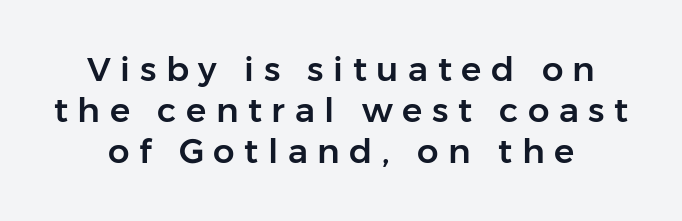
Q: Is the text italic (slanted)? A: No, it is upright.
Q: Is the typeface a serif or a sans-serif typeface? A: Sans-serif.
Q: Is the text underlined? A: No.
Q: Is the spacing between letters normal or unusually wide? A: Unusually wide.
Q: Width (condensed, normal, or wide)? A: Normal.
Q: Stroke contrast? A: Low.
Q: x-height? A: Medium.
Q: Monospaced? A: No.
